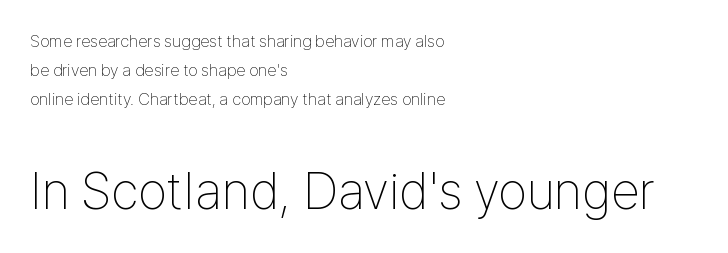
The image shows 52 px thin, condensed sans-serif type, upright; set left-aligned, line spacing 1.72x, normal letter spacing, not underlined; the second (bottom) block is 3.06x larger; low stroke contrast and a medium x-height.
